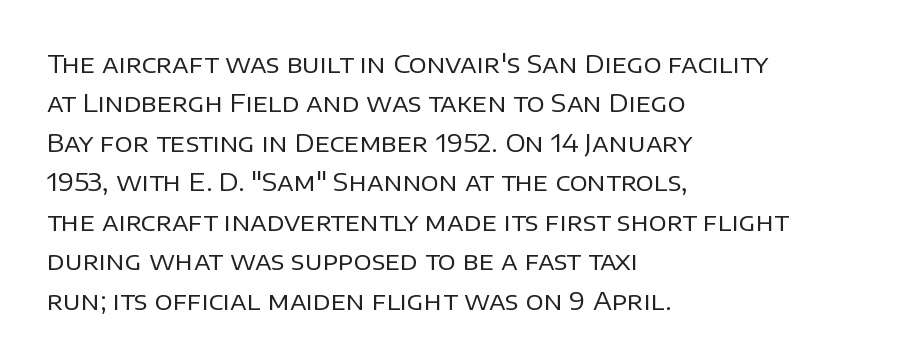
The image shows 25 px text type, upright; set left-aligned, normal line spacing (1.58x), normal letter spacing, not underlined.
